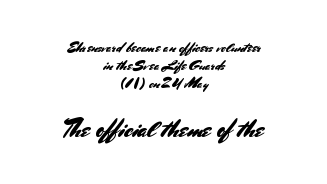
{"underline": "no", "align": "center", "line_spacing": "normal", "line_spacing_ratio": 1.3, "letter_spacing": "normal", "letter_spacing_em": 0.0, "larger_block": "second", "size_ratio": 1.71, "glyph_px": 24}
